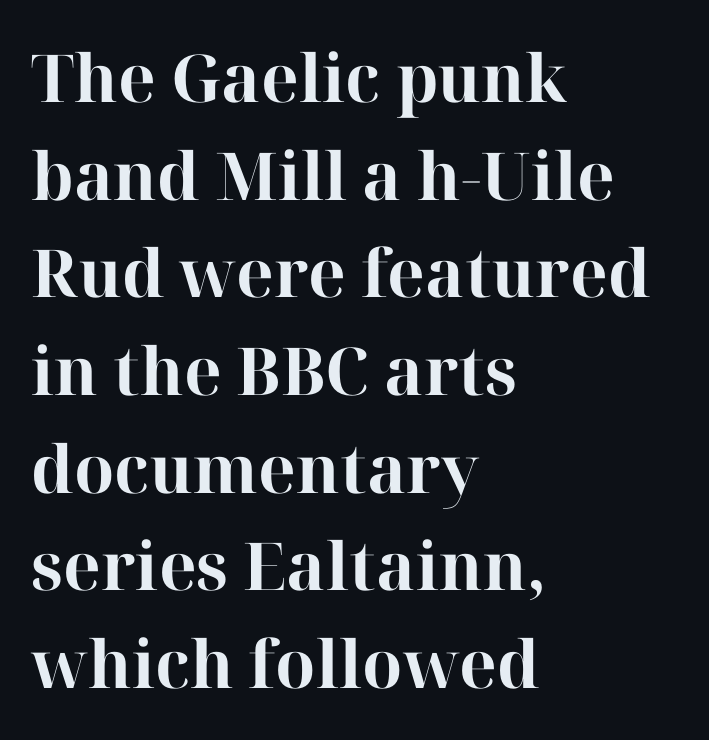
{"serif": "yes", "italic": "no", "bold": "yes", "weight": "bold", "width": "normal", "stroke_contrast": "high", "x_height": "medium", "monospaced": "no", "underline": "no", "align": "left", "line_spacing": "normal", "line_spacing_ratio": 1.48, "letter_spacing": "normal", "letter_spacing_em": 0.0, "glyph_px": 66}
